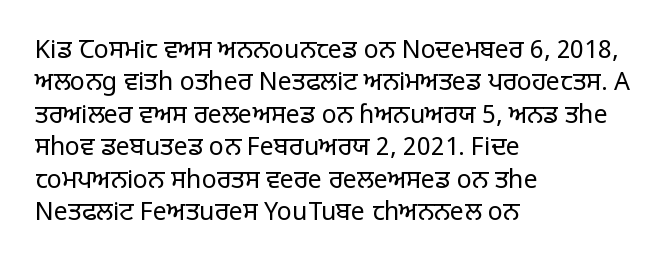
The image shows 25 px text type, upright; set left-aligned, normal line spacing (1.3x), normal letter spacing, not underlined.
